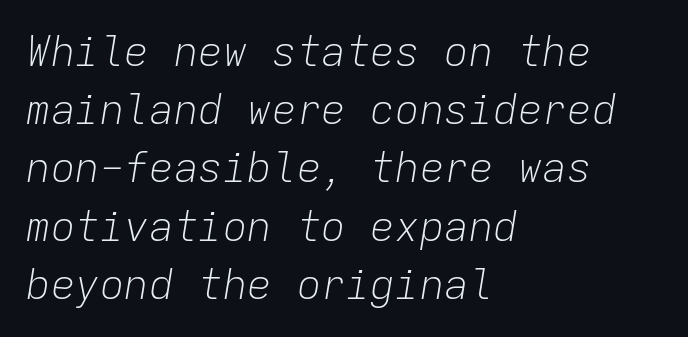
Stroke thickness stays within the range of a standard reading face or lighter. The gaps between neighbouring characters are ordinary and unremarkable. Notice how descenders clear the ascenders below comfortably — that's standard leading. Where is the straight margin? On the left.
